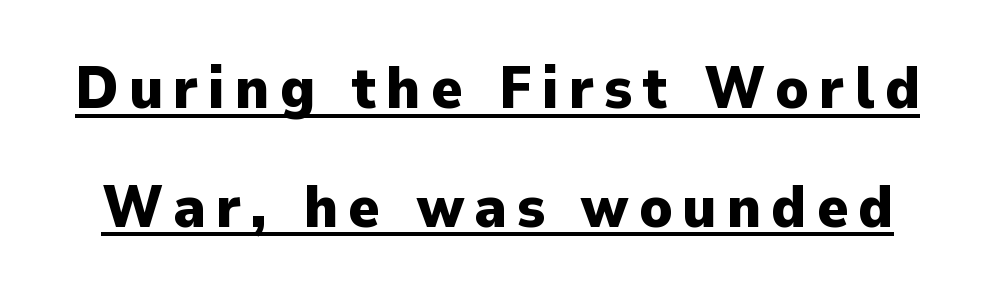
{"serif": "no", "italic": "no", "bold": "yes", "weight": "heavy", "width": "normal", "stroke_contrast": "low", "x_height": "medium", "monospaced": "no", "underline": "yes", "line_spacing": "loose", "line_spacing_ratio": 2.01, "glyph_px": 59}
